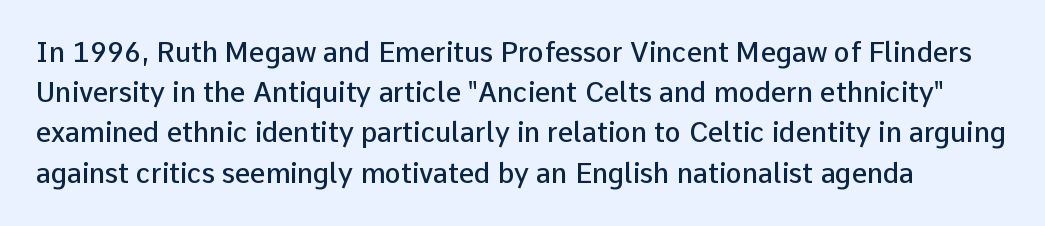
Q: Is the text bold? A: Semi-bold.
Q: Is the text italic (slanted)? A: No, it is upright.
Q: Is the text underlined? A: No.
Q: Is the spacing between letters normal or unusually wide? A: Normal.
Q: Is the spacing between lines tight, normal or loose? A: Normal.
